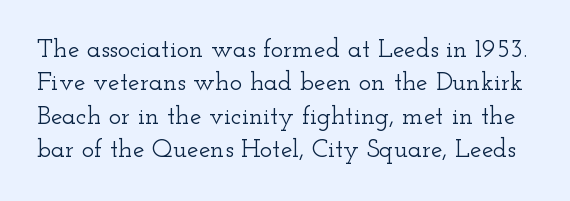
The image shows 26 px text type, upright; set normal line spacing (1.28x), normal letter spacing, not underlined.
